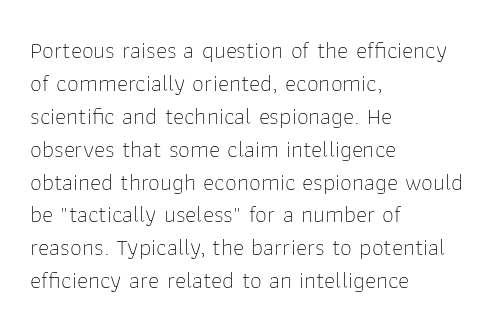
{"italic": "no", "bold": "no", "underline": "no", "align": "left", "line_spacing": "normal", "line_spacing_ratio": 1.37, "letter_spacing": "normal", "letter_spacing_em": 0.0, "glyph_px": 24}
